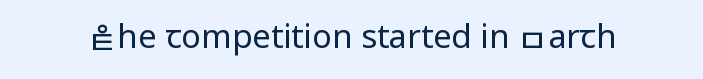
Q: Is the text bold? A: No.
Q: Is the text italic (slanted)? A: No, it is upright.
Q: Is the typeface a serif or a sans-serif typeface? A: Sans-serif.
Q: Is the text underlined? A: No.
Q: Is the spacing between letters normal or unusually wide? A: Normal.
Q: Width (condensed, normal, or wide)? A: Condensed.
Q: Stroke contrast? A: Low.
Q: x-height? A: Large.
Q: Monospaced? A: No.
